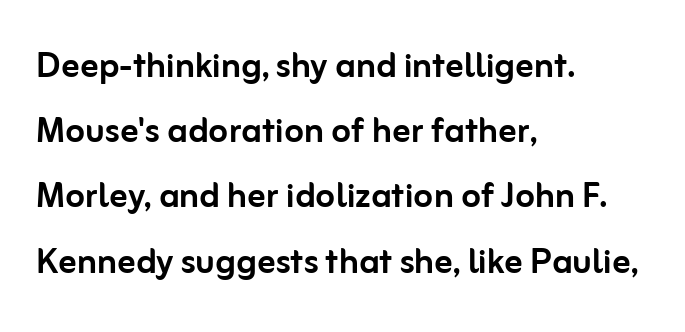
The image shows 45 px sans-serif type, upright; set left-aligned, normal line spacing (1.45x), normal letter spacing, not underlined; low stroke contrast and a medium x-height.
